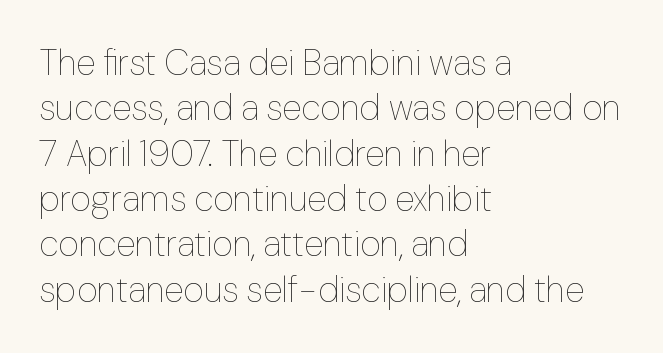
Quick note: not italic, upright. Every row of glyphs begins at an identical x-position on the left. A typesetter would call this proportional, since set widths differ per character. How are the letters spaced? Ordinarily, with no added tracking.
